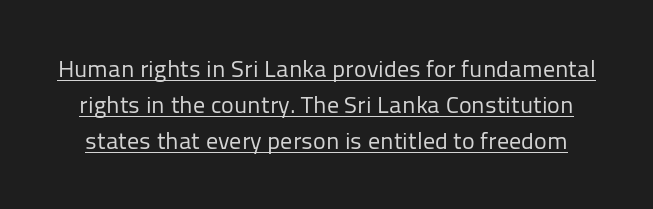
Q: Is the text bold? A: No.
Q: Is the text italic (slanted)? A: No, it is upright.
Q: Is the text underlined? A: Yes.
Q: Is the spacing between letters normal or unusually wide? A: Normal.
Q: Is the spacing between lines tight, normal or loose? A: Normal.
